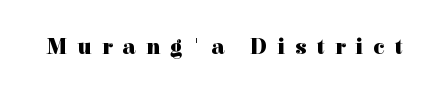
The image shows 22 px bold type, upright; set unusually wide letter spacing (+0.46 em), not underlined.
